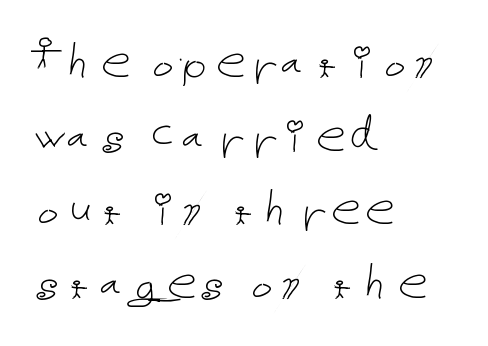
{"italic": "no", "bold": "no", "weight": "thin", "width": "normal", "stroke_contrast": "low", "x_height": "medium", "underline": "no", "align": "left", "line_spacing": "normal", "line_spacing_ratio": 1.25, "letter_spacing": "normal", "letter_spacing_em": 0.0, "glyph_px": 59}
